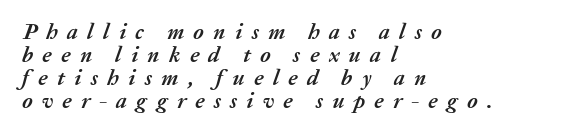
Q: Is the text bold? A: Yes.
Q: Is the text italic (slanted)? A: Yes, it leans right by about 20 degrees.
Q: Is the text underlined? A: No.
Q: How is the paragraph aligned? A: Left-aligned.
Q: Is the spacing between letters normal or unusually wide? A: Unusually wide.
Q: Is the spacing between lines tight, normal or loose? A: Tight.
